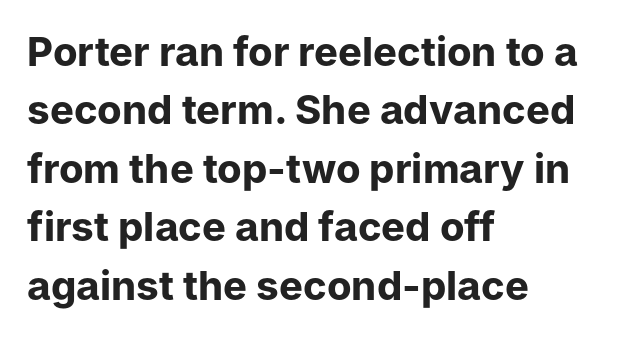
The image shows 40 px bold sans-serif type, upright; set left-aligned, normal line spacing (1.46x), normal letter spacing, not underlined; low stroke contrast and a medium x-height.
